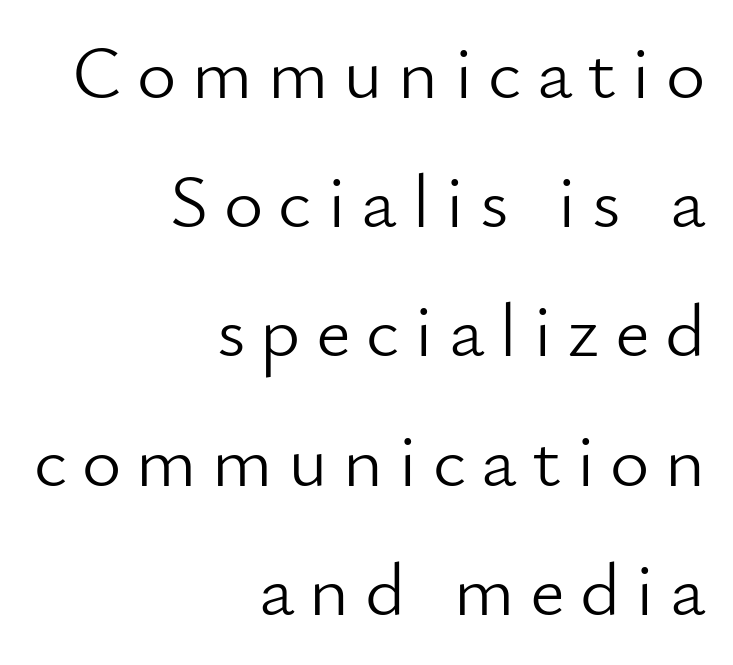
Observe the wide spacing: letters keep a clear distance from each other. The foot of each line stays bare and open. Each letter keeps its own natural width here, so spacing adapts to shape. The passage shown is typeset with a sans-serif family. The font is comparable to plain body text, perhaps lighter.
